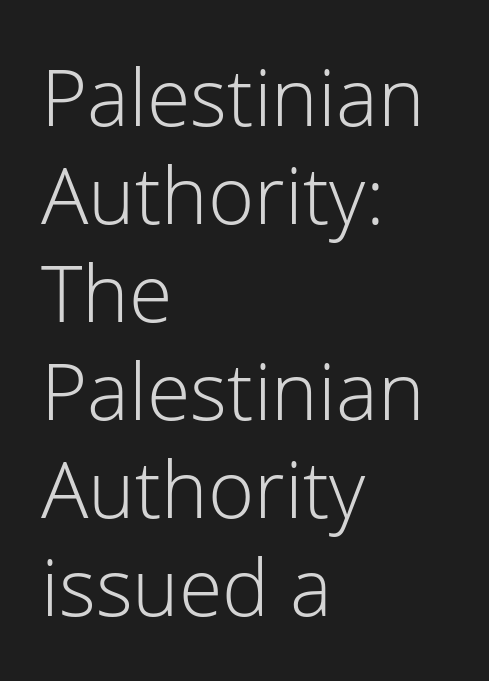
Q: Is the text bold? A: No.
Q: Is the text italic (slanted)? A: No, it is upright.
Q: Is the typeface a serif or a sans-serif typeface? A: Sans-serif.
Q: Is the text underlined? A: No.
Q: How is the paragraph aligned? A: Left-aligned.
Q: Is the spacing between letters normal or unusually wide? A: Normal.
Q: Width (condensed, normal, or wide)? A: Normal.
Q: Stroke contrast? A: Low.
Q: x-height? A: Medium.
Q: Monospaced? A: No.
